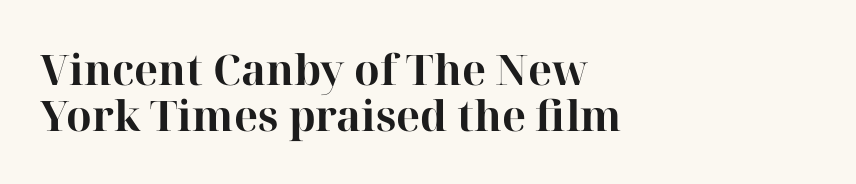
The image shows 42 px bold serif type, upright; set left-aligned, tight line spacing (1.09x), normal letter spacing, not underlined; high stroke contrast and a medium x-height.
